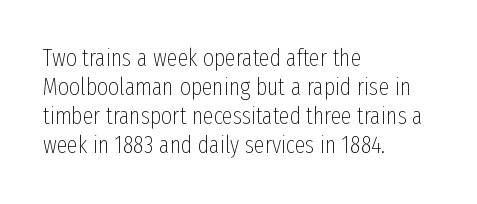
The strokes carry an ordinary text weight at most. Default kerning and tracking; the words read as compact shapes. The gap between lines stays unmarked. Does the lettering tilt? It doesn't — this is upright.
